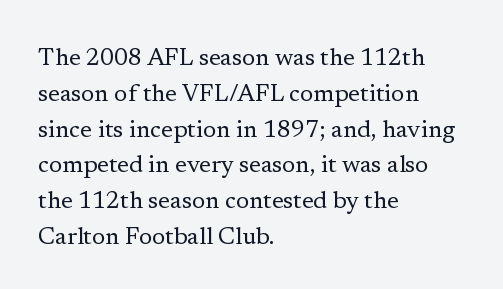
The setting favours the left margin, as ordinary paragraphs usually do. Upright lettering throughout. Letter spacing: default. No chunkiness to these letters — they're not bold.
